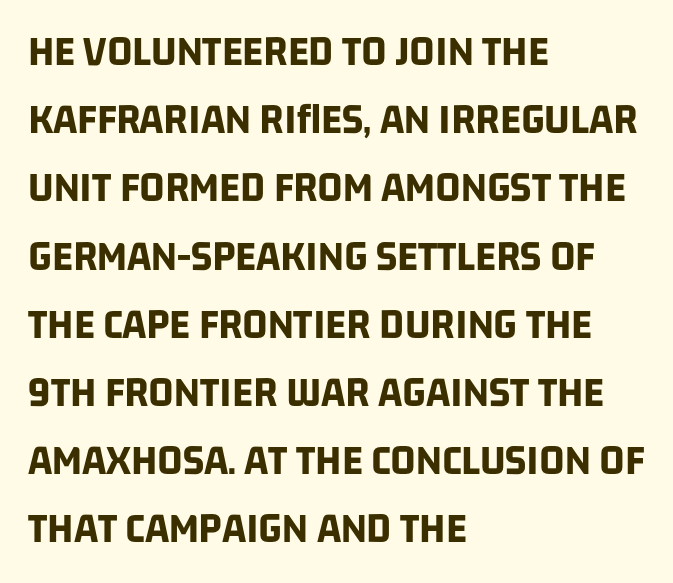
{"serif": "no", "bold": "yes", "weight": "bold", "width": "condensed", "stroke_contrast": "low", "x_height": "large", "monospaced": "no", "underline": "no", "align": "left", "line_spacing": "normal", "line_spacing_ratio": 1.55, "letter_spacing": "normal", "letter_spacing_em": 0.0, "glyph_px": 44}
